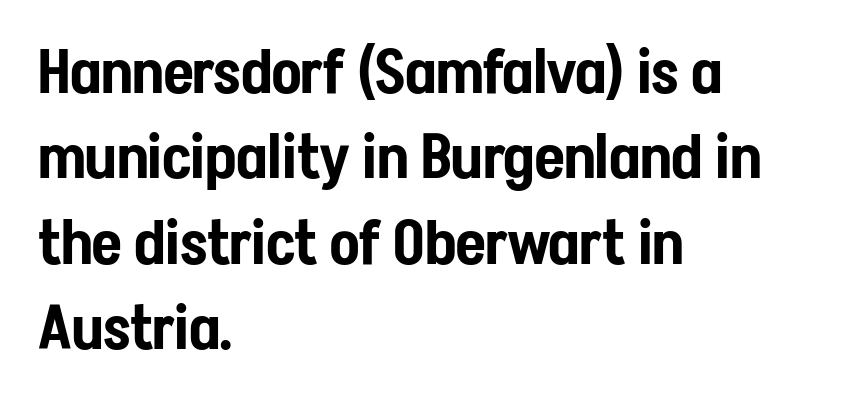
{"serif": "no", "italic": "no", "width": "condensed", "stroke_contrast": "low", "x_height": "medium", "monospaced": "no", "underline": "no", "align": "left", "line_spacing": "normal", "line_spacing_ratio": 1.4, "letter_spacing": "normal", "letter_spacing_em": 0.0, "glyph_px": 61}
